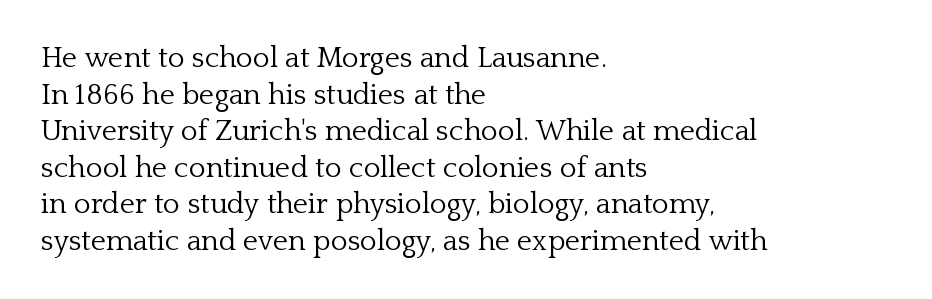
The image shows 29 px light serif type, upright; set left-aligned, normal line spacing (1.26x), normal letter spacing, not underlined; low stroke contrast and a medium x-height.
